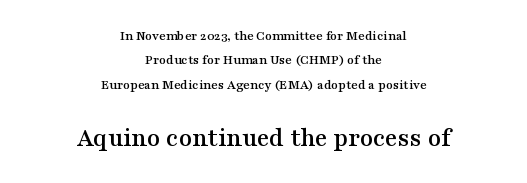
The image shows 27 px text type, upright; set centered, line spacing 1.75x, normal letter spacing, not underlined; the second (bottom) block is 1.93x larger.
